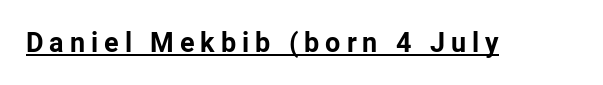
Q: Is the text bold? A: Yes.
Q: Is the text italic (slanted)? A: No, it is upright.
Q: Is the text underlined? A: Yes.
Q: Is the spacing between letters normal or unusually wide? A: Unusually wide.
